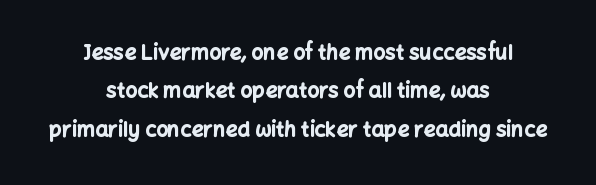
Q: Is the text bold? A: Yes.
Q: Is the text italic (slanted)? A: No, it is upright.
Q: Is the text underlined? A: No.
Q: How is the paragraph aligned? A: Centered.
Q: Is the spacing between letters normal or unusually wide? A: Normal.
